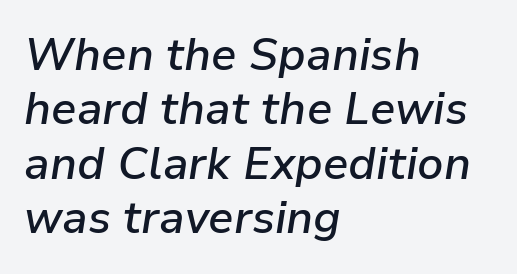
The image shows 45 px semibold type, italic (leaning right); set left-aligned, line spacing 1.21x, normal letter spacing, not underlined; low stroke contrast and a medium x-height.
